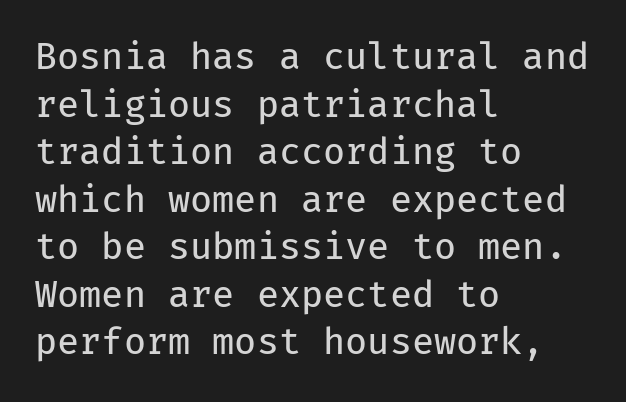
Q: Is the text bold? A: No.
Q: Is the text italic (slanted)? A: No, it is upright.
Q: Is the typeface a serif or a sans-serif typeface? A: Sans-serif.
Q: Is the text underlined? A: No.
Q: How is the paragraph aligned? A: Left-aligned.
Q: Is the spacing between letters normal or unusually wide? A: Normal.
Q: Is the spacing between lines tight, normal or loose? A: Normal.
Q: Width (condensed, normal, or wide)? A: Normal.
Q: Stroke contrast? A: Low.
Q: x-height? A: Medium.
Q: Monospaced? A: Yes.
